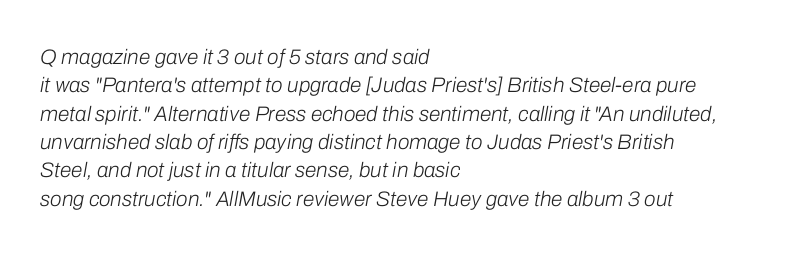
Q: Is the text bold? A: No.
Q: Is the text italic (slanted)? A: Yes, it leans right by about 10 degrees.
Q: Is the text underlined? A: No.
Q: How is the paragraph aligned? A: Left-aligned.
Q: Is the spacing between letters normal or unusually wide? A: Normal.
Q: Is the spacing between lines tight, normal or loose? A: Normal.
